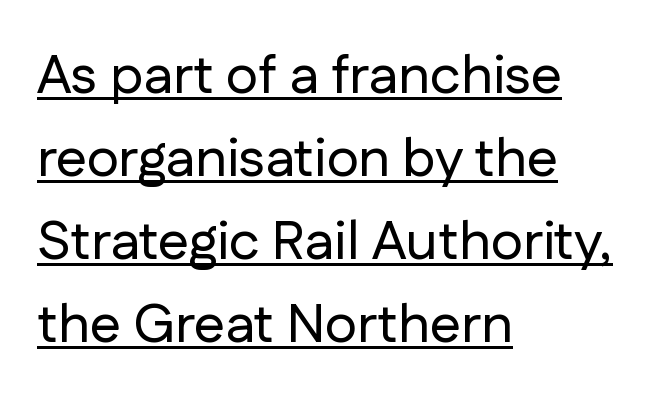
Q: Is the text italic (slanted)? A: No, it is upright.
Q: Is the typeface a serif or a sans-serif typeface? A: Sans-serif.
Q: Is the text underlined? A: Yes.
Q: How is the paragraph aligned? A: Left-aligned.
Q: Is the spacing between letters normal or unusually wide? A: Normal.
Q: Is the spacing between lines tight, normal or loose? A: Normal.
Q: Width (condensed, normal, or wide)? A: Normal.
Q: Stroke contrast? A: Low.
Q: x-height? A: Medium.
Q: Monospaced? A: No.
